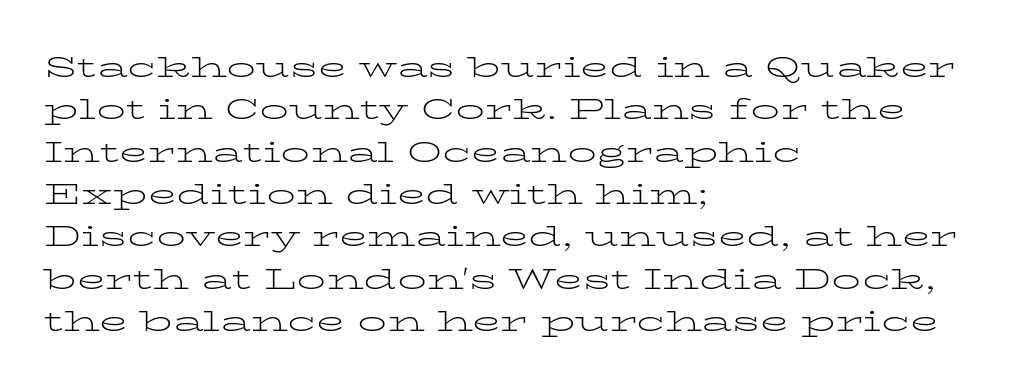
Is the letter spacing exaggerated? No — it looks like the ordinary default. Rows of type keep a routine distance in the vertical direction. Observe the serifs anchoring each vertical stroke in this sample. No chunkiness to these letters — they're not bold. Casual observation: everything's shoved over to the left. The passage shown is typed in a proportional face where columns would drift.
